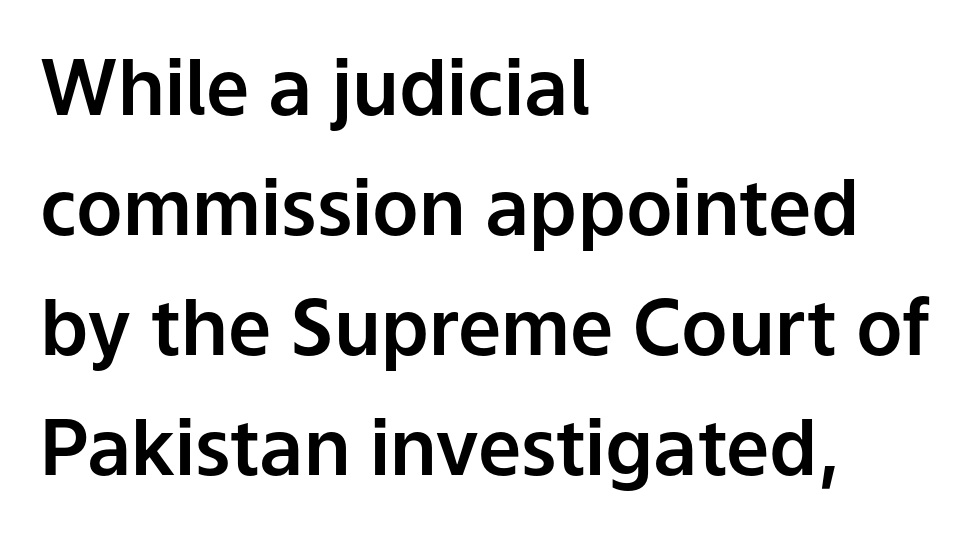
Q: Is the text italic (slanted)? A: No, it is upright.
Q: Is the typeface a serif or a sans-serif typeface? A: Sans-serif.
Q: Is the text underlined? A: No.
Q: How is the paragraph aligned? A: Left-aligned.
Q: Is the spacing between letters normal or unusually wide? A: Normal.
Q: Is the spacing between lines tight, normal or loose? A: Normal.
Q: Width (condensed, normal, or wide)? A: Normal.
Q: Stroke contrast? A: Low.
Q: x-height? A: Medium.
Q: Monospaced? A: No.
